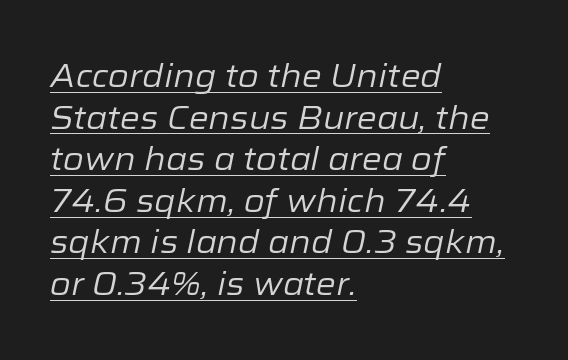
{"italic": "yes", "lean": "right", "slant_degrees": 12, "bold": "no", "weight": "regular", "width": "normal", "stroke_contrast": "low", "x_height": "medium", "monospaced": "no", "underline": "yes", "align": "left", "line_spacing": "normal", "line_spacing_ratio": 1.3, "letter_spacing": "normal", "letter_spacing_em": 0.0, "glyph_px": 32}
